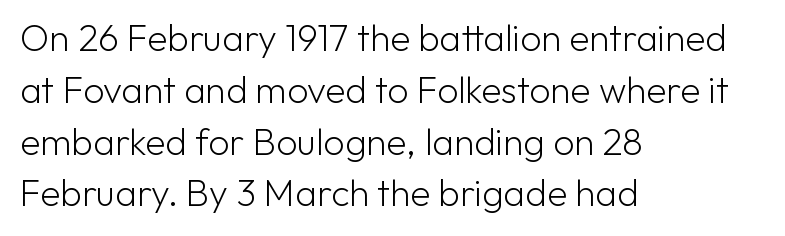
{"serif": "no", "italic": "no", "bold": "no", "weight": "light", "width": "normal", "stroke_contrast": "low", "x_height": "medium", "monospaced": "no", "underline": "no", "align": "left", "line_spacing": "normal", "line_spacing_ratio": 1.4, "letter_spacing": "normal", "letter_spacing_em": 0.0, "glyph_px": 37}
